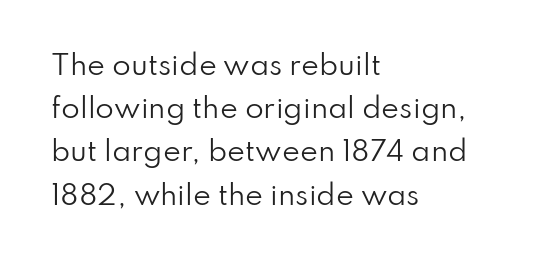
Posture: straight, roman, zero tilt. Notice how descenders clear the ascenders below comfortably — that's standard leading. Visually the block forms a straight wall on the left and a jagged coastline on the right. Descenders hang freely into open space. The type is set solid horizontally, with unmodified tracking. Heft: none added — not bold.
